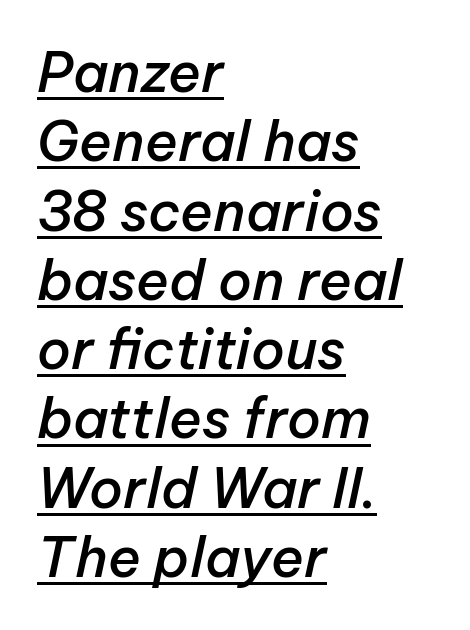
The image shows 55 px semibold type, italic (leaning right); set left-aligned, normal line spacing (1.26x), normal letter spacing, underlined; low stroke contrast and a medium x-height.
